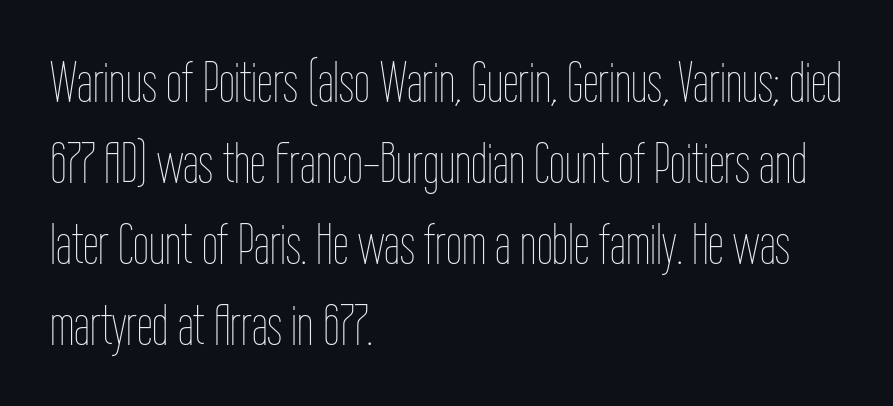
The image shows 57 px thin, condensed type, upright; set left-aligned, normal line spacing (1.42x), normal letter spacing, not underlined; low stroke contrast and a medium x-height.
